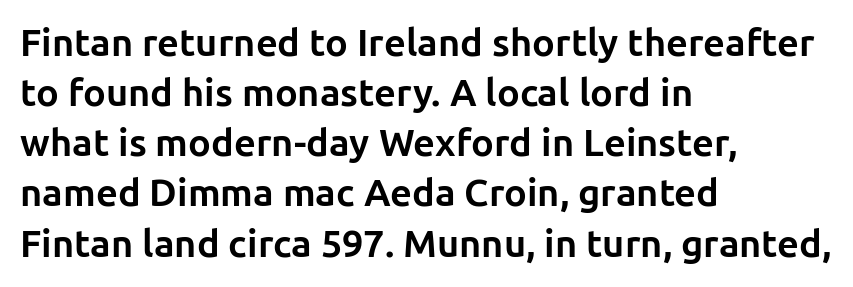
{"serif": "no", "italic": "no", "bold": "yes", "weight": "bold", "width": "normal", "stroke_contrast": "low", "x_height": "medium", "monospaced": "no", "underline": "no", "align": "left", "line_spacing": "normal", "line_spacing_ratio": 1.32, "letter_spacing": "normal", "letter_spacing_em": 0.0, "glyph_px": 38}
